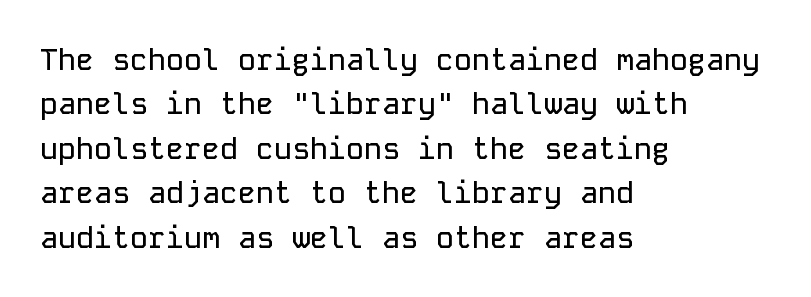
If you measured baseline to baseline, you'd find a middling distance. The compositor pushed each line to the left boundary. Any mark beneath the type? The region is blank. This rendering employs a face without finishing strokes, i.e., a sans-serif.
